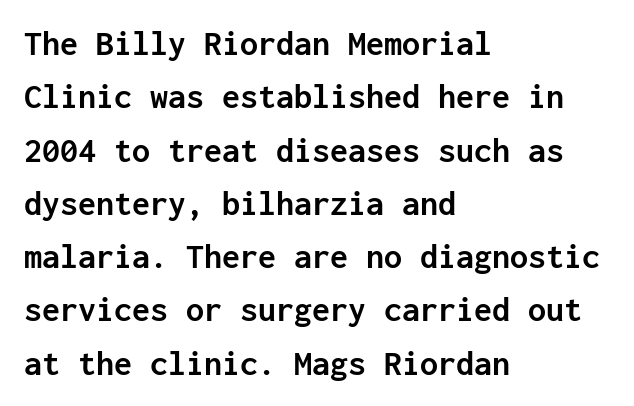
The image shows 36 px semibold sans-serif type, upright, monospaced; set left-aligned, normal line spacing (1.48x), normal letter spacing, not underlined; low stroke contrast and a medium x-height.
